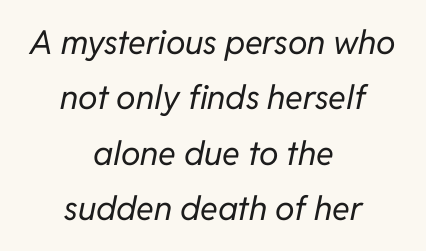
The letterforms sit at book weight or below. Honestly, the letter spacing is just normal — you wouldn't notice it. Plain, unruled lines of type. Style check: oblique. The block of text has a typical density, with ordinary space between rows. Spacing verdict: proportional, widths tailored to each character.
